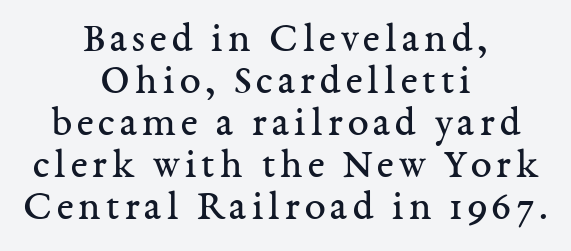
The image shows 42 px regular-weight serif type, upright; set centered, tight line spacing (1.0x), not underlined; medium stroke contrast and a medium x-height.
